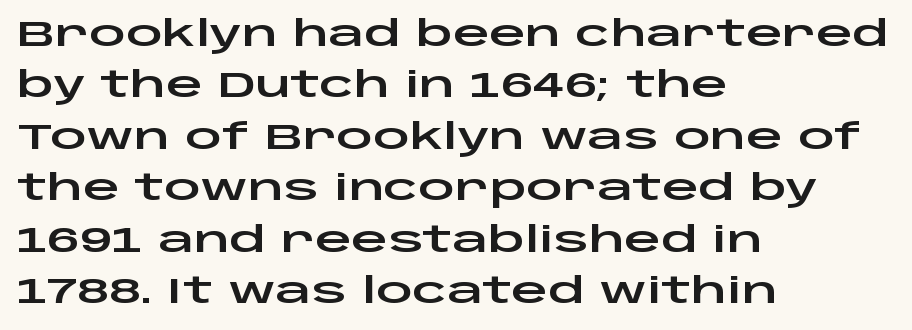
Q: Is the text italic (slanted)? A: No, it is upright.
Q: Is the typeface a serif or a sans-serif typeface? A: Sans-serif.
Q: Is the text underlined? A: No.
Q: How is the paragraph aligned? A: Left-aligned.
Q: Is the spacing between letters normal or unusually wide? A: Normal.
Q: Is the spacing between lines tight, normal or loose? A: Normal.
Q: Width (condensed, normal, or wide)? A: Wide.
Q: Stroke contrast? A: Low.
Q: x-height? A: Large.
Q: Monospaced? A: No.
